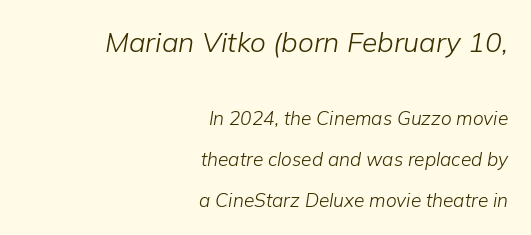
{"italic": "yes", "lean": "right", "slant_degrees": 9, "bold": "no", "weight": "light", "width": "normal", "stroke_contrast": "low", "x_height": "medium", "monospaced": "no", "underline": "no", "align": "right", "line_spacing": "loose", "line_spacing_ratio": 2.14, "letter_spacing": "normal", "letter_spacing_em": 0.0, "larger_block": "first", "size_ratio": 1.47, "glyph_px": 28}
